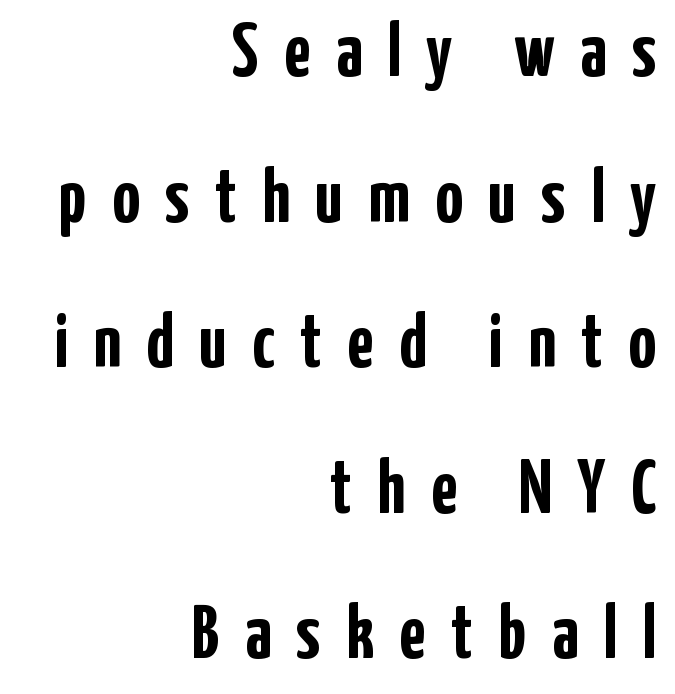
The image shows 77 px semibold, condensed sans-serif type, upright; set right-aligned, line spacing 1.89x, unusually wide letter spacing (+0.33 em), not underlined; low stroke contrast and a medium x-height.
